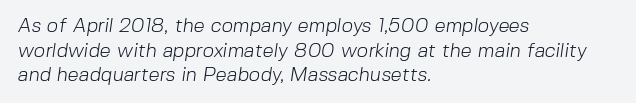
{"bold": "no", "underline": "no", "align": "left", "line_spacing_ratio": 1.23, "letter_spacing": "normal", "letter_spacing_em": 0.0, "glyph_px": 20}
